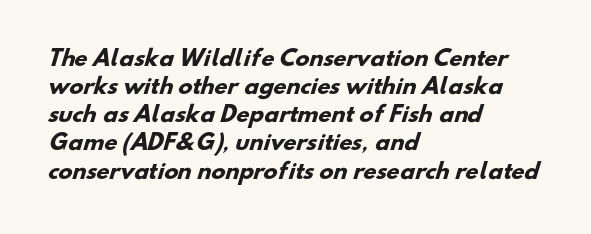
Q: Is the text bold? A: Yes.
Q: Is the text underlined? A: No.
Q: How is the paragraph aligned? A: Left-aligned.
Q: Is the spacing between letters normal or unusually wide? A: Normal.
Q: Is the spacing between lines tight, normal or loose? A: Normal.
